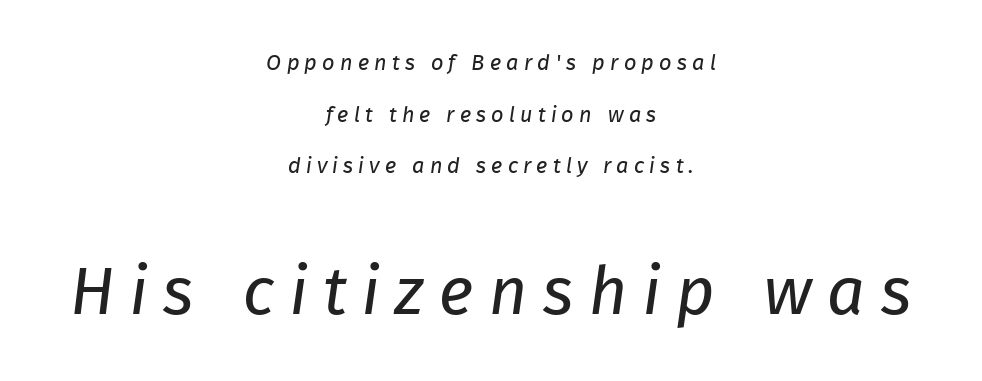
Nobody drew a line under any word here. Each letter keeps its own natural width here, so spacing adapts to shape. The font sits on the lighter half of the weight spectrum, regular included. Small over large — that's the arrangement of the two blocks here.
